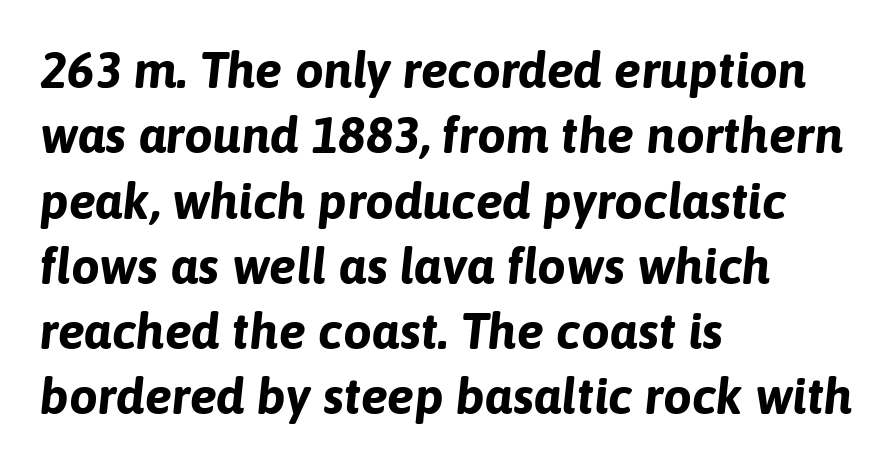
Note the varied advance widths — an 'i' is clearly narrower than an 'm'. Compared with a centered layout, this one pins lines to the left instead. The letterforms sit shoulder to shoulder at normal distance. The characters look thick and weighty, a clear bold. The rendering applies a slant to the glyphs.
